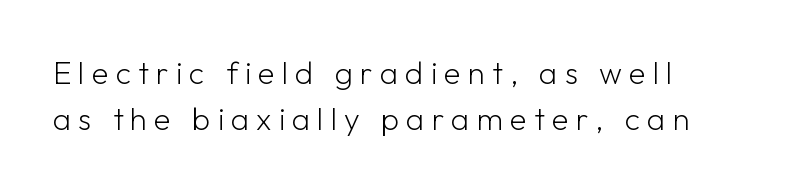
Someone cranked the tracking dial way up on this one. Baseline-to-baseline distance is the conventional proportion of letter height. This is the regular roman posture of the typeface. A sans-serif font was chosen for this passage. The weight would be labelled regular, book, light, or lighter still. Descenders hang freely into open space.
